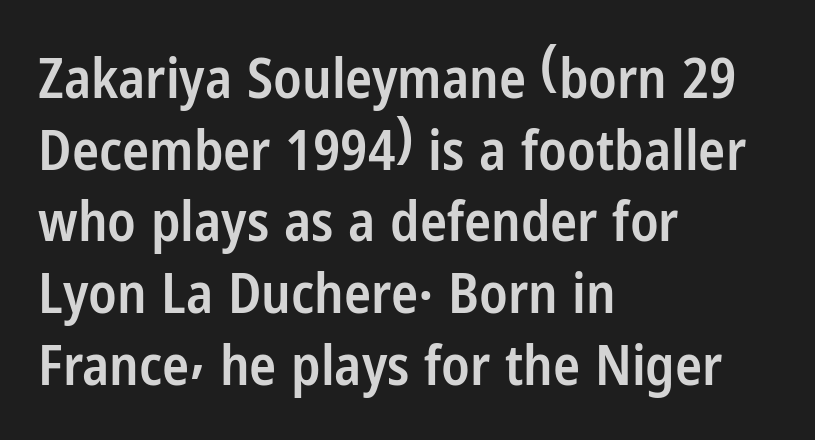
Q: Is the text bold? A: Semi-bold.
Q: Is the text italic (slanted)? A: No, it is upright.
Q: Is the typeface a serif or a sans-serif typeface? A: Sans-serif.
Q: Is the text underlined? A: No.
Q: How is the paragraph aligned? A: Left-aligned.
Q: Is the spacing between letters normal or unusually wide? A: Normal.
Q: Is the spacing between lines tight, normal or loose? A: Normal.
Q: Width (condensed, normal, or wide)? A: Condensed.
Q: Stroke contrast? A: Low.
Q: x-height? A: Medium.
Q: Monospaced? A: No.
